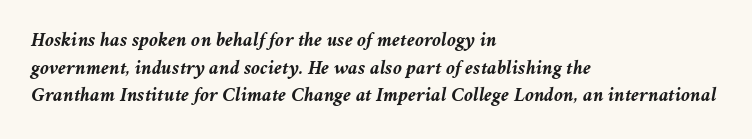
Short note: letters normally spaced. Descender tails drop into unmarked territory. These lines are set flush left with a ragged right edge. Italic? Definitely — the glyphs are oblique.
